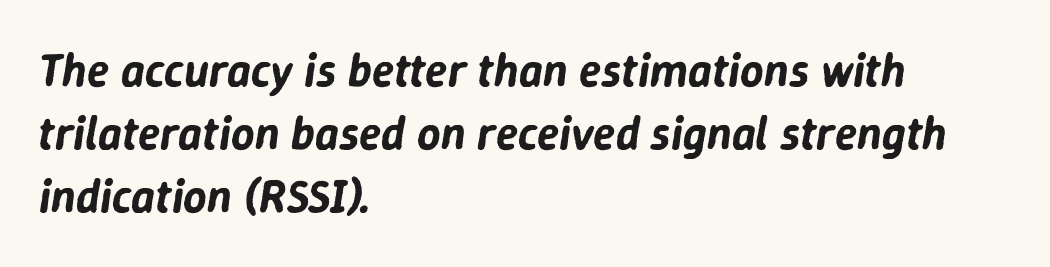
The image shows 46 px text type, italic (leaning right); set left-aligned, normal line spacing (1.37x), normal letter spacing, not underlined; low stroke contrast and a medium x-height.
